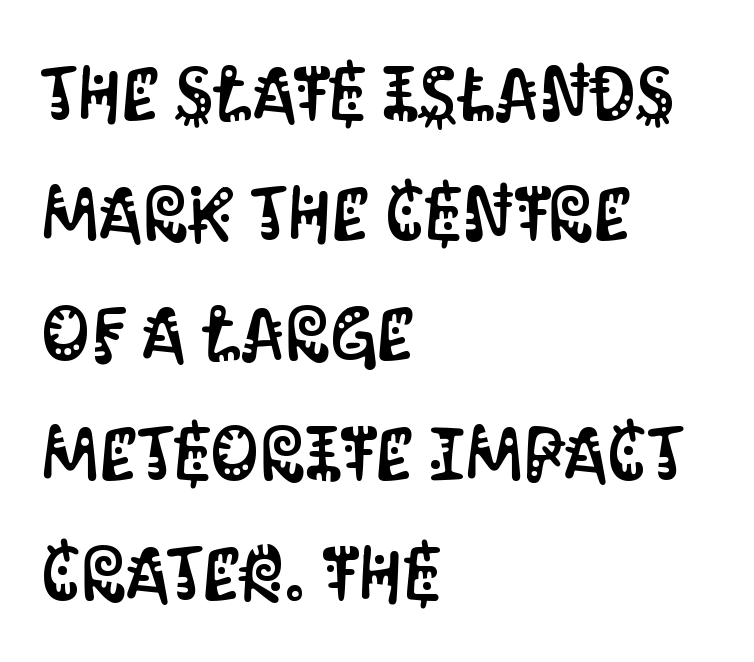
The glyphs in this specimen are sans serif. The area under the type is left untouched. Each letter keeps its own natural width here, so spacing adapts to shape. Every character sits straight up, as roman type does. Each word holds together tightly as a unit, with standard inter-letter gaps. Teacher's note: observe the even left margin — that is flush-left alignment.
